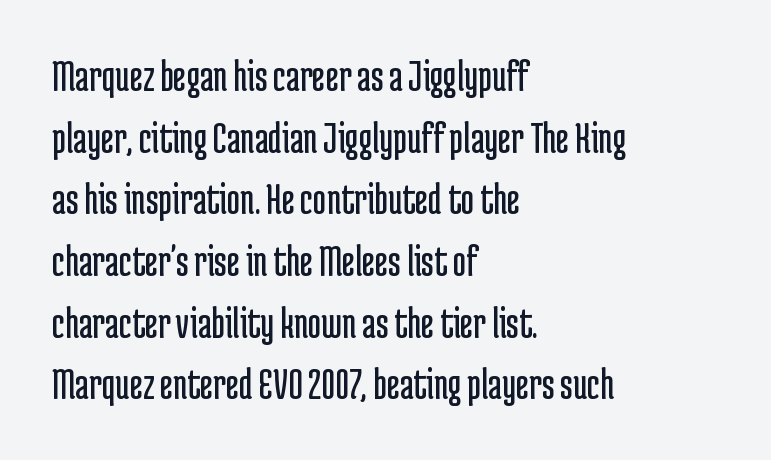
The image shows 46 px regular-weight, condensed sans-serif type, upright; set left-aligned, normal line spacing (1.34x), normal letter spacing, not underlined; low stroke contrast and a medium x-height.
